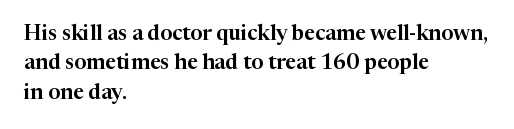
{"italic": "no", "underline": "no", "align": "left", "line_spacing": "normal", "line_spacing_ratio": 1.4, "letter_spacing": "normal", "letter_spacing_em": 0.0, "glyph_px": 21}
